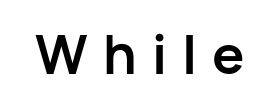
{"serif": "no", "italic": "no", "bold": "yes", "weight": "semibold", "width": "normal", "stroke_contrast": "low", "x_height": "medium", "monospaced": "no", "underline": "no", "letter_spacing": "wide", "letter_spacing_em": 0.28, "glyph_px": 54}
